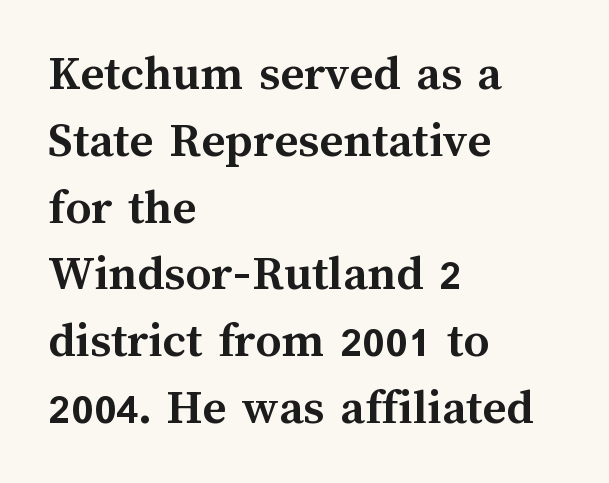
The image shows 51 px semibold type, upright; set left-aligned, normal line spacing (1.31x), normal letter spacing, not underlined; medium stroke contrast and a medium x-height.
